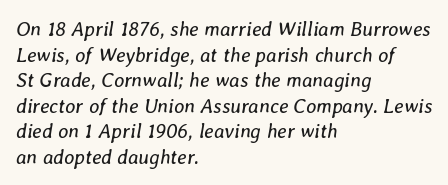
{"italic": "yes", "lean": "right", "slant_degrees": 8, "bold": "no", "underline": "no", "align": "left", "line_spacing": "normal", "line_spacing_ratio": 1.28, "letter_spacing": "normal", "letter_spacing_em": 0.0, "glyph_px": 20}
